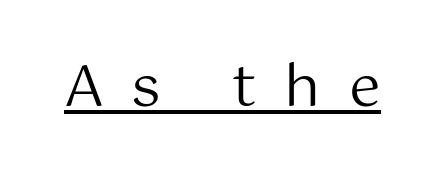
The image shows 57 px regular-weight sans-serif type, upright; set unusually wide letter spacing (+0.49 em), underlined; medium stroke contrast and a medium x-height.
